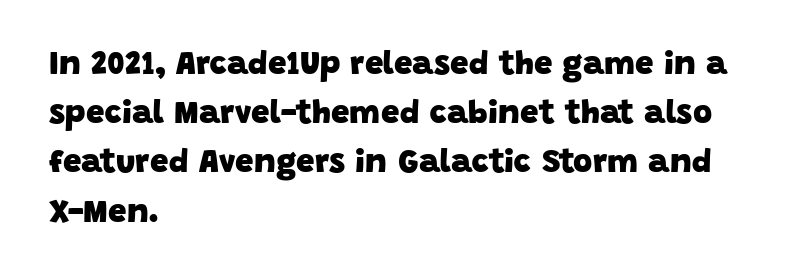
Lines of text with bare space underneath. Grotesque or geometric, the face here clearly has no serifs. The letterforms sit shoulder to shoulder at normal distance. The paragraph shown leans on its left margin. Heavy-handed strokes throughout: this text is bold.
